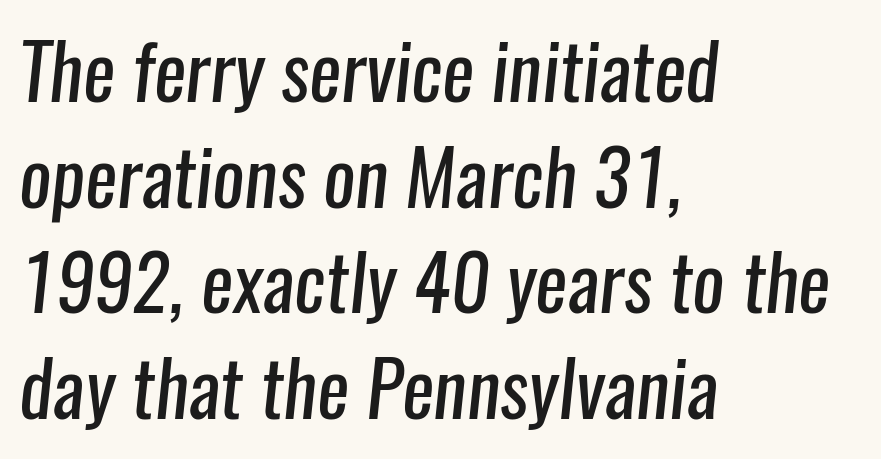
{"serif": "no", "bold": "no", "weight": "regular", "width": "condensed", "stroke_contrast": "low", "x_height": "medium", "monospaced": "no", "underline": "no", "align": "left", "line_spacing": "normal", "line_spacing_ratio": 1.39, "letter_spacing": "normal", "letter_spacing_em": 0.0, "glyph_px": 76}
